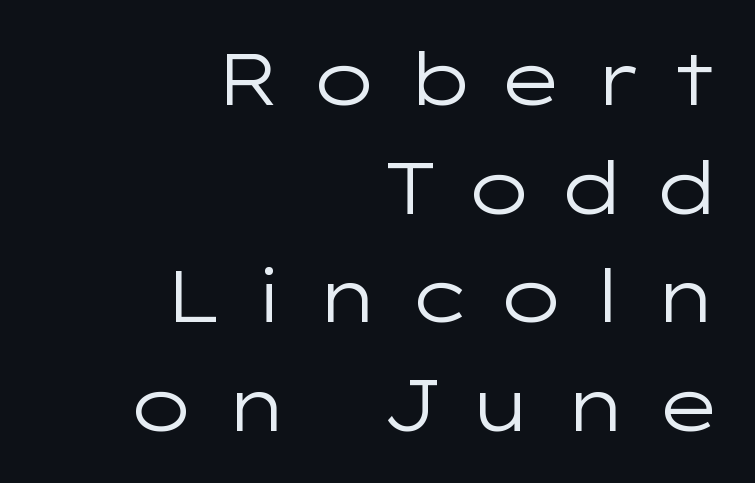
The image shows 72 px regular-weight, wide sans-serif type, upright; set right-aligned, normal line spacing (1.51x), unusually wide letter spacing (+0.35 em), not underlined; low stroke contrast and a medium x-height.
